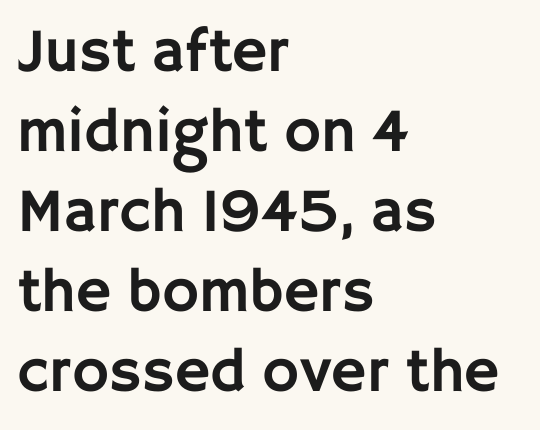
Serifs: no, the terminals of the letterforms are clean. One-word summary of the alignment: left. This block has exactly the height ordinary leading produces. Nobody touched the tracking dial on this one. The space directly below the letters is spotless.
